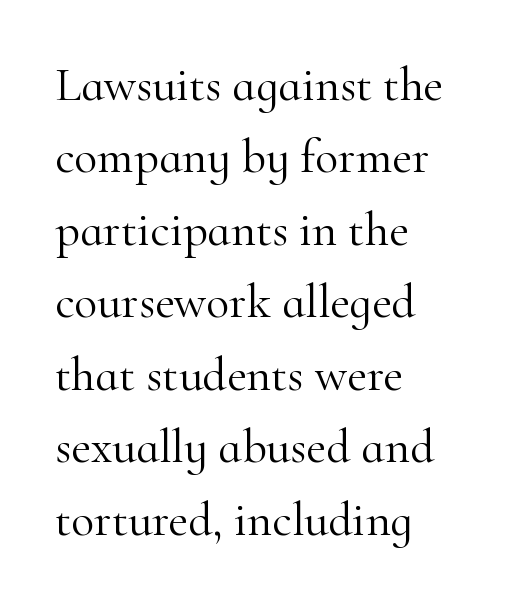
The image shows 48 px light serif type, upright; set left-aligned, normal line spacing (1.51x), normal letter spacing, not underlined; high stroke contrast and a small x-height.
